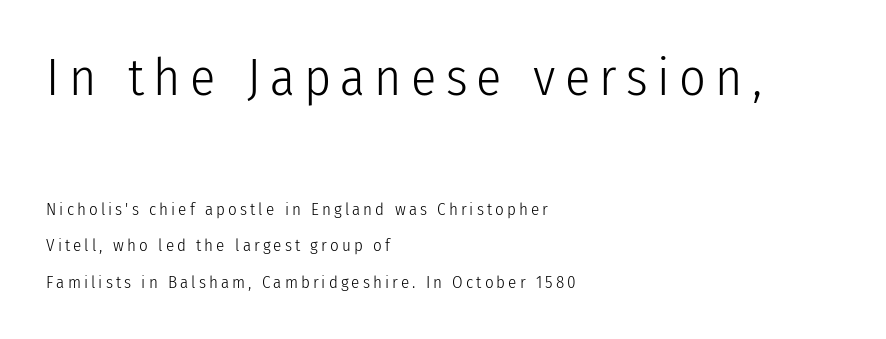
The image shows 52 px light, condensed sans-serif type, upright; set left-aligned, loose line spacing (2.14x), not underlined; the first (top) block is 3.06x larger; low stroke contrast and a medium x-height.
